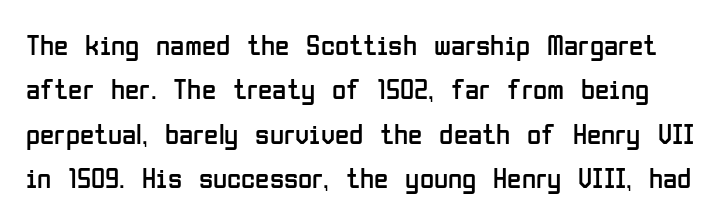
Q: Is the text bold? A: No.
Q: Is the text italic (slanted)? A: No, it is upright.
Q: Is the typeface a serif or a sans-serif typeface? A: Sans-serif.
Q: Is the text underlined? A: No.
Q: Is the spacing between letters normal or unusually wide? A: Normal.
Q: Is the spacing between lines tight, normal or loose? A: Normal.
Q: Width (condensed, normal, or wide)? A: Condensed.
Q: Stroke contrast? A: Low.
Q: x-height? A: Medium.
Q: Monospaced? A: No.
